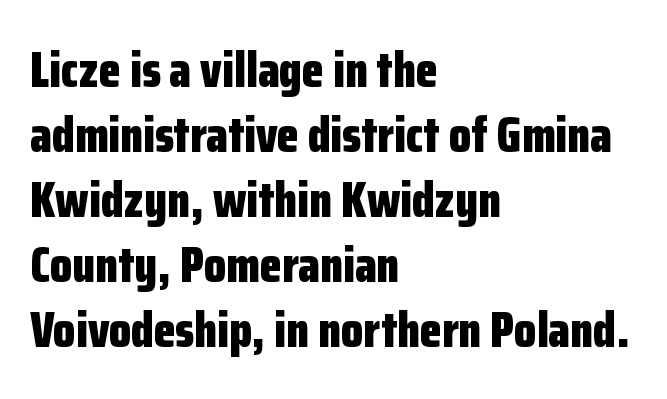
{"serif": "no", "italic": "no", "bold": "yes", "weight": "bold", "width": "condensed", "stroke_contrast": "low", "x_height": "medium", "monospaced": "no", "underline": "no", "align": "left", "line_spacing": "normal", "line_spacing_ratio": 1.3, "letter_spacing": "normal", "letter_spacing_em": 0.0, "glyph_px": 50}
